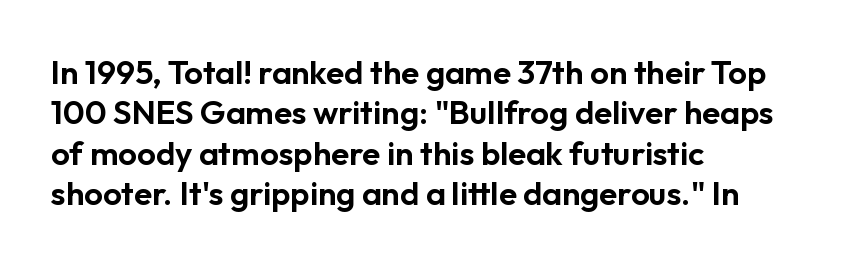
{"serif": "no", "italic": "no", "width": "normal", "stroke_contrast": "low", "x_height": "medium", "monospaced": "no", "underline": "no", "align": "left", "line_spacing_ratio": 1.22, "letter_spacing": "normal", "letter_spacing_em": 0.0, "glyph_px": 33}
